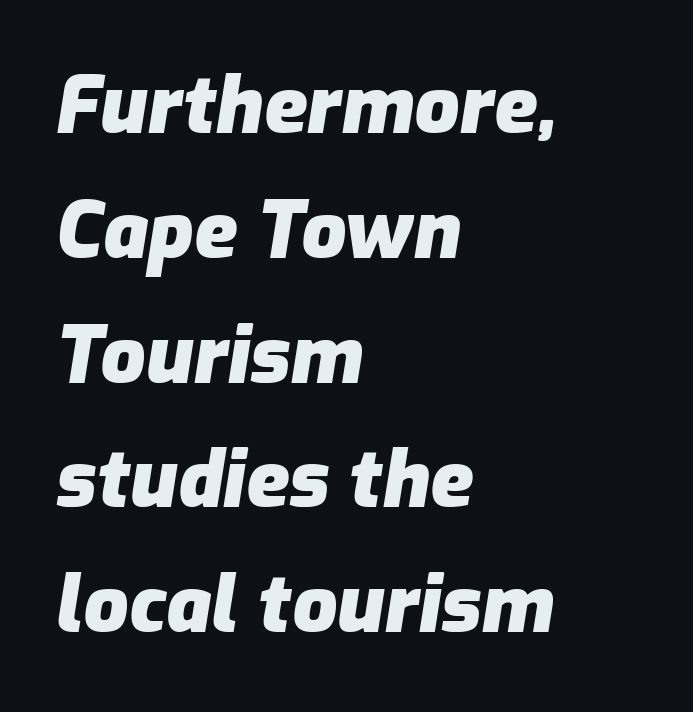
The gap between lines stays unmarked. Which margin do the lines hug? The left one — the right edge is uneven. The rendering uses a moderate line-height, typical for paragraphs. Do the characters align in a grid? No, the font is proportional. Letter spacing: default.
